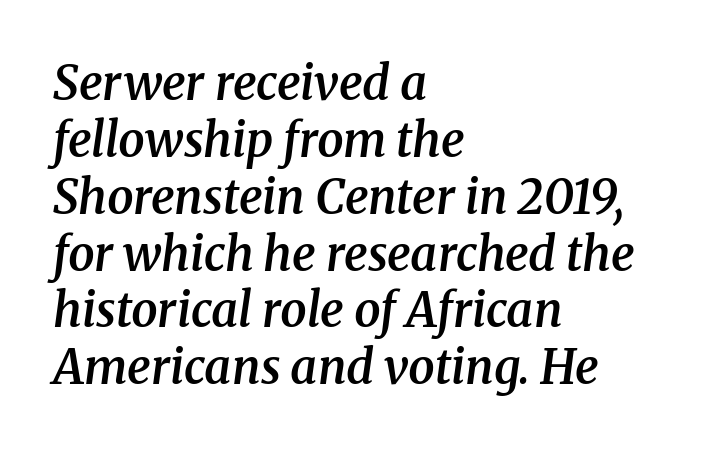
Q: Is the text bold? A: Semi-bold.
Q: Is the text italic (slanted)? A: Yes, it leans right by about 8 degrees.
Q: Is the typeface a serif or a sans-serif typeface? A: Serif.
Q: Is the text underlined? A: No.
Q: How is the paragraph aligned? A: Left-aligned.
Q: Is the spacing between letters normal or unusually wide? A: Normal.
Q: Width (condensed, normal, or wide)? A: Normal.
Q: Stroke contrast? A: Medium.
Q: x-height? A: Medium.
Q: Monospaced? A: No.
